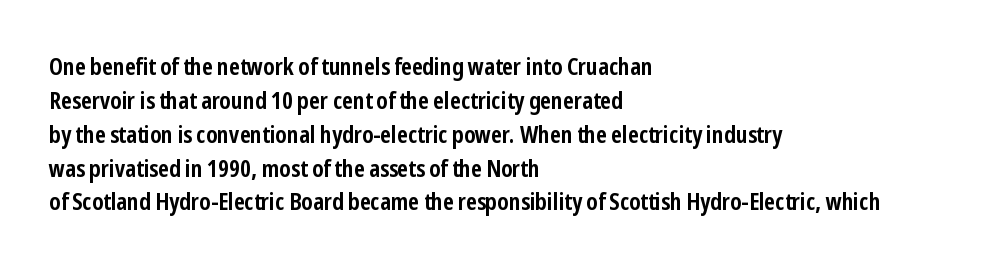
Check under the words: just untouched page. The lettering stays uniformly vertical, giving the passage a roman look. Does the weight exceed regular? Yes, all the way to bold. Leading: standard.
